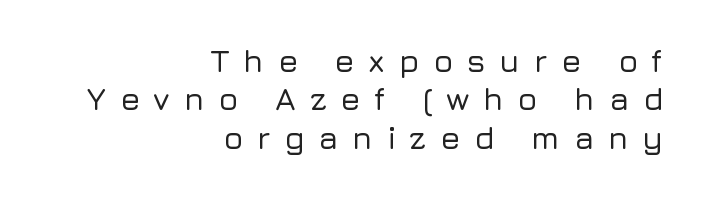
The image shows 32 px sans-serif type, upright; set right-aligned, line spacing 1.2x, unusually wide letter spacing (+0.43 em), not underlined; low stroke contrast and a medium x-height.
